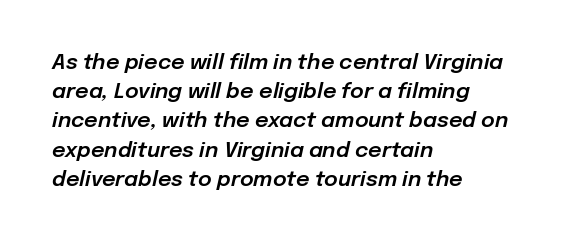
The image shows 21 px text type, italic (leaning right); set left-aligned, normal line spacing (1.39x), normal letter spacing, not underlined.
